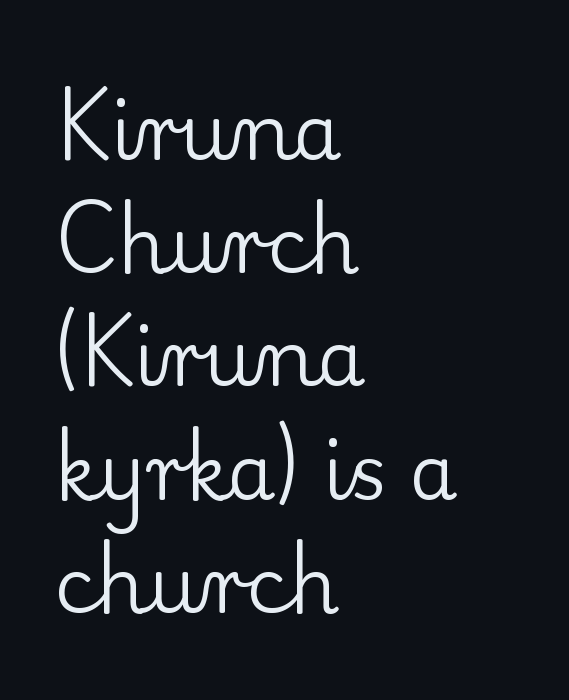
The image shows 77 px regular-weight serif type, upright; set left-aligned, normal line spacing (1.47x), normal letter spacing, not underlined; low stroke contrast and a small x-height.
